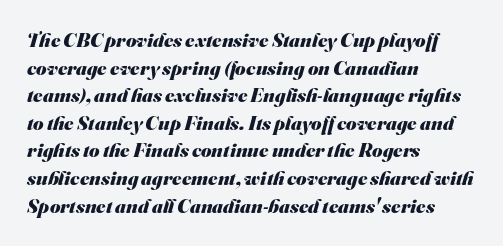
Q: Is the text bold? A: Yes.
Q: Is the text underlined? A: No.
Q: How is the paragraph aligned? A: Left-aligned.
Q: Is the spacing between letters normal or unusually wide? A: Normal.
Q: Is the spacing between lines tight, normal or loose? A: Normal.
